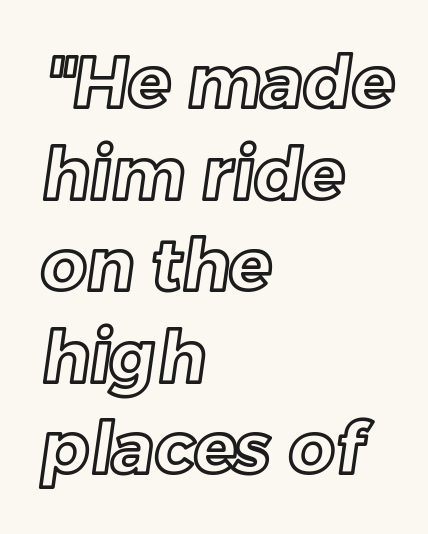
The image shows 71 px text type; set left-aligned, normal line spacing (1.29x), normal letter spacing, not underlined; a medium x-height.
